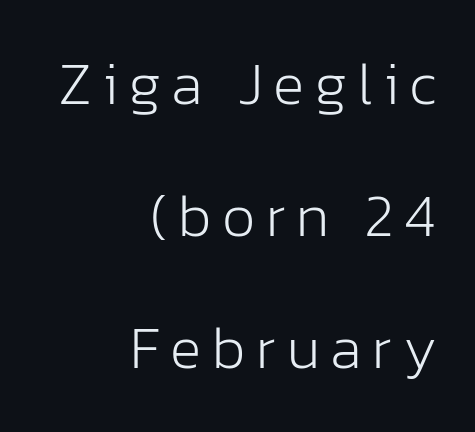
Q: Is the text bold? A: No.
Q: Is the text italic (slanted)? A: No, it is upright.
Q: Is the typeface a serif or a sans-serif typeface? A: Sans-serif.
Q: Is the text underlined? A: No.
Q: How is the paragraph aligned? A: Right-aligned.
Q: Is the spacing between lines tight, normal or loose? A: Loose.
Q: Width (condensed, normal, or wide)? A: Normal.
Q: Stroke contrast? A: Low.
Q: x-height? A: Medium.
Q: Monospaced? A: No.
